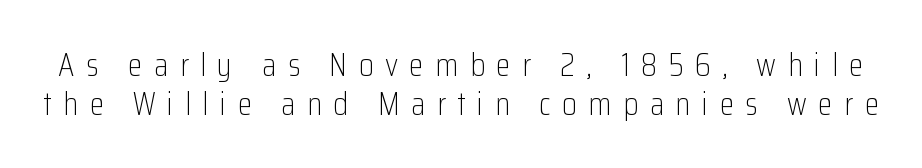
Does the type have serifs? No, each stem ends abruptly. You could only call the tracking loose — the letters float apart. The glyphs are unaccompanied by any horizontal stroke below them. Designer's note — italics off, roman on.
